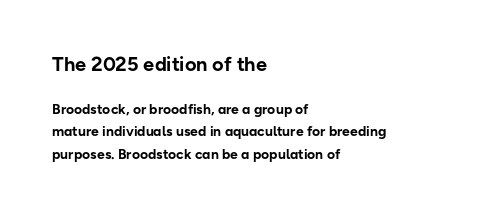
{"italic": "no", "bold": "yes", "underline": "no", "align": "left", "line_spacing": "normal", "line_spacing_ratio": 1.6, "letter_spacing": "normal", "letter_spacing_em": 0.0, "larger_block": "first", "size_ratio": 1.43, "glyph_px": 20}
